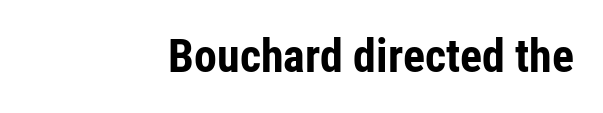
Q: Is the text bold? A: Yes.
Q: Is the text italic (slanted)? A: No, it is upright.
Q: Is the typeface a serif or a sans-serif typeface? A: Sans-serif.
Q: Is the text underlined? A: No.
Q: How is the paragraph aligned? A: Right-aligned.
Q: Is the spacing between letters normal or unusually wide? A: Normal.
Q: Width (condensed, normal, or wide)? A: Condensed.
Q: Stroke contrast? A: Low.
Q: x-height? A: Medium.
Q: Monospaced? A: No.
